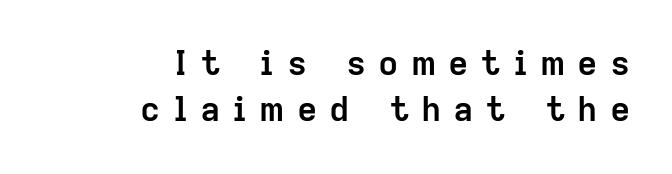
Each glyph is drawn with heavy, bold strokes. The area under the type is left untouched. Characters remain perfectly vertical along every line. Grotesque or geometric, the face here clearly has no serifs. Interline gaps are of average width in this sample.
